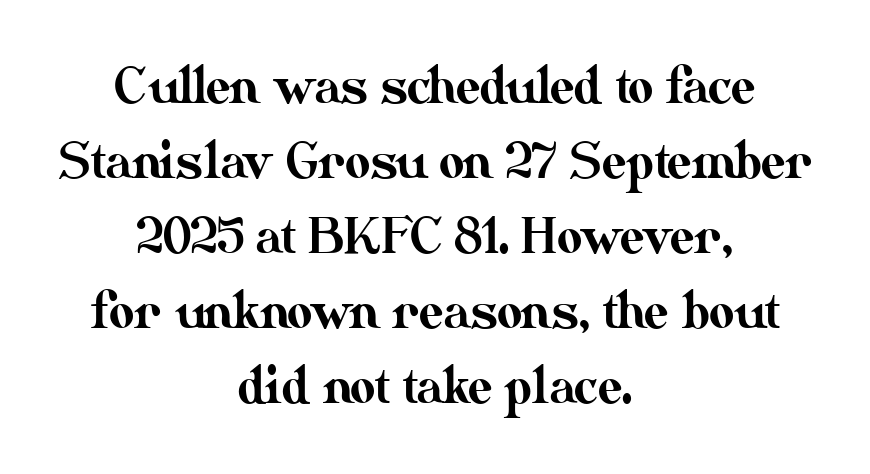
Q: Is the text italic (slanted)? A: No, it is upright.
Q: Is the text underlined? A: No.
Q: How is the paragraph aligned? A: Centered.
Q: Is the spacing between letters normal or unusually wide? A: Normal.
Q: Is the spacing between lines tight, normal or loose? A: Normal.
Q: Width (condensed, normal, or wide)? A: Normal.
Q: Stroke contrast? A: Medium.
Q: x-height? A: Small.
Q: Monospaced? A: No.
